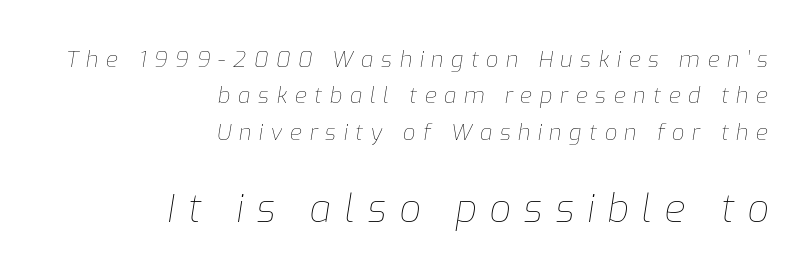
Q: Is the text bold? A: No.
Q: Is the text italic (slanted)? A: Yes, it leans right by about 9 degrees.
Q: Is the text underlined? A: No.
Q: How is the paragraph aligned? A: Right-aligned.
Q: Is the spacing between letters normal or unusually wide? A: Unusually wide.
Q: Is the spacing between lines tight, normal or loose? A: Normal.
Q: Which block of text is set in a larger size, the first (top) or the second (bottom)? A: The second (bottom) one.
Q: Width (condensed, normal, or wide)? A: Normal.
Q: Stroke contrast? A: Low.
Q: x-height? A: Medium.
Q: Monospaced? A: No.
